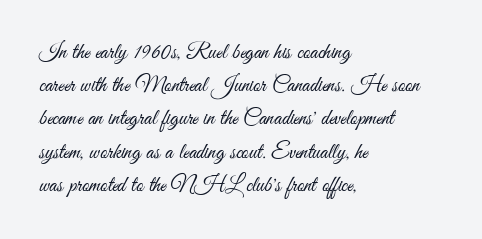
{"bold": "no", "underline": "no", "align": "left", "line_spacing": "normal", "line_spacing_ratio": 1.51, "letter_spacing": "normal", "letter_spacing_em": 0.0, "glyph_px": 22}
